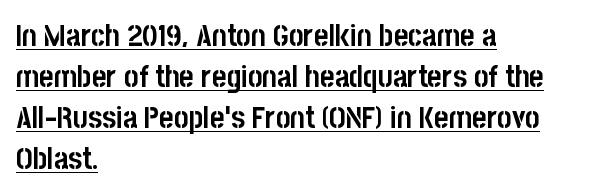
The image shows 31 px semibold, condensed sans-serif type, upright; set left-aligned, normal line spacing (1.32x), normal letter spacing, underlined; low stroke contrast and a large x-height.
